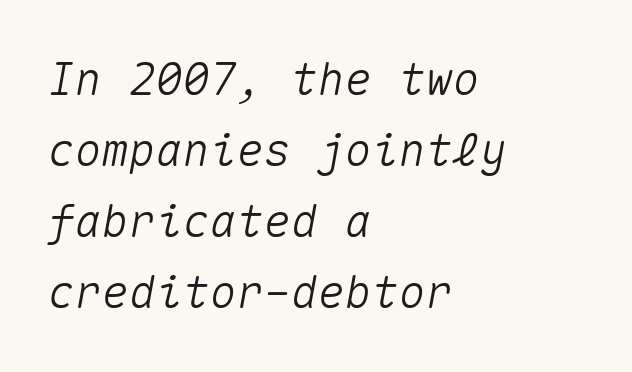
Q: Is the text italic (slanted)? A: Yes, it leans right by about 10 degrees.
Q: Is the text underlined? A: No.
Q: How is the paragraph aligned? A: Left-aligned.
Q: Is the spacing between letters normal or unusually wide? A: Normal.
Q: Is the spacing between lines tight, normal or loose? A: Normal.
Q: Width (condensed, normal, or wide)? A: Normal.
Q: Stroke contrast? A: Medium.
Q: x-height? A: Medium.
Q: Monospaced? A: Yes.
